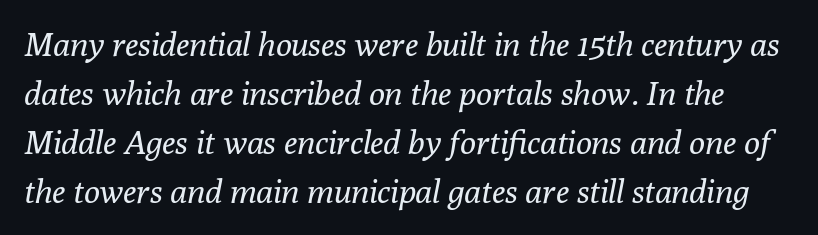
The image shows 33 px regular-weight serif type, italic (leaning right); set normal line spacing (1.48x), normal letter spacing, not underlined; low stroke contrast and a medium x-height.
